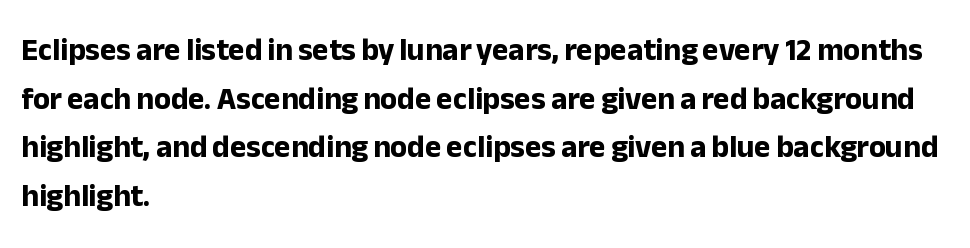
{"serif": "no", "italic": "no", "bold": "yes", "weight": "bold", "width": "normal", "stroke_contrast": "low", "x_height": "medium", "monospaced": "no", "underline": "no", "align": "left", "line_spacing": "normal", "line_spacing_ratio": 1.57, "letter_spacing": "normal", "letter_spacing_em": 0.0, "glyph_px": 31}
